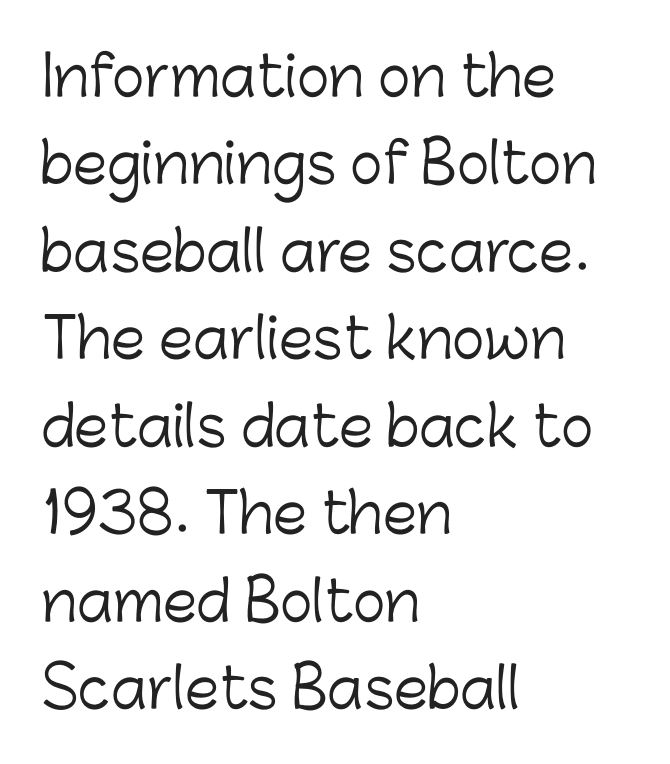
{"serif": "no", "italic": "no", "bold": "no", "weight": "light", "width": "normal", "stroke_contrast": "low", "x_height": "medium", "monospaced": "no", "underline": "no", "align": "left", "line_spacing": "normal", "line_spacing_ratio": 1.59, "letter_spacing": "normal", "letter_spacing_em": 0.0, "glyph_px": 55}
